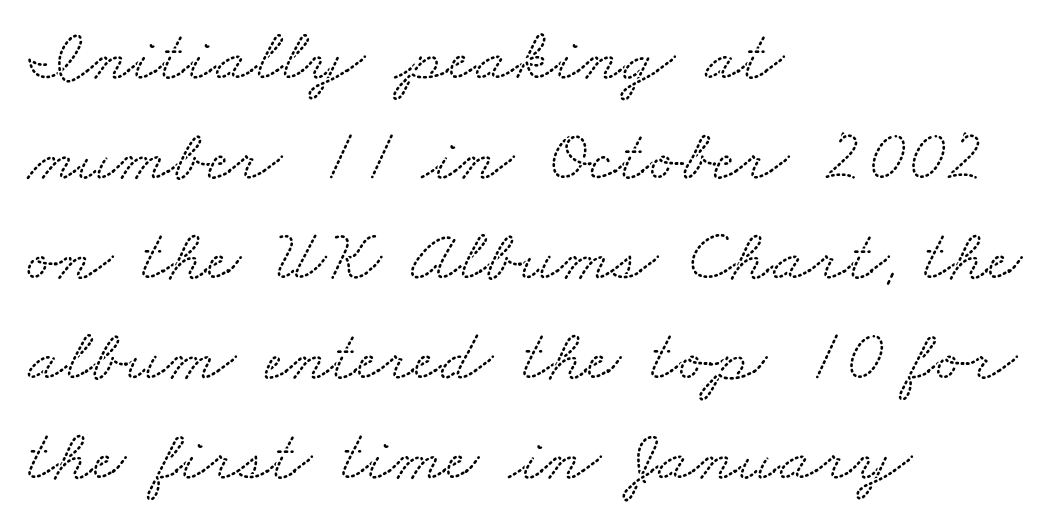
{"width": "wide", "stroke_contrast": "low", "x_height": "small", "monospaced": "no", "underline": "no", "align": "left", "line_spacing": "normal", "line_spacing_ratio": 1.35, "letter_spacing": "normal", "letter_spacing_em": 0.0, "glyph_px": 74}
